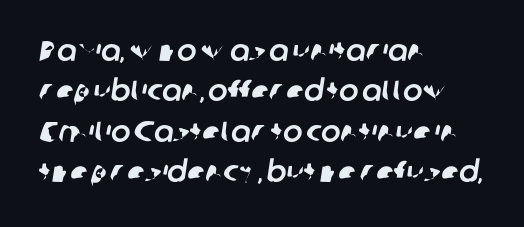
Q: Is the typeface a serif or a sans-serif typeface? A: Sans-serif.
Q: Is the text underlined? A: No.
Q: How is the paragraph aligned? A: Left-aligned.
Q: Is the spacing between letters normal or unusually wide? A: Normal.
Q: Is the spacing between lines tight, normal or loose? A: Normal.
Q: Width (condensed, normal, or wide)? A: Normal.
Q: Stroke contrast? A: Low.
Q: x-height? A: Medium.
Q: Monospaced? A: No.
